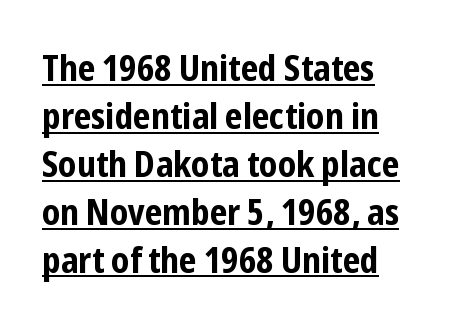
The font family rendered here belongs to the sans-serif group. These words are printed bold, with thick strokes throughout. Line beginnings align vertically; line endings do not. This block has exactly the height ordinary leading produces. Looks like regular typesetting: each glyph gets only the width it needs. In terms of posture, this sample is upright.
